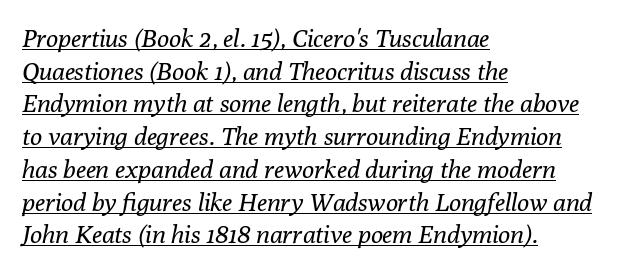
This rendering features underlined lettering. The lines sit at an ordinary, default distance from one another. Honestly, the letter spacing is just normal — you wouldn't notice it. Left-aligned paragraph, ragged on the right. Quick note: italic.
